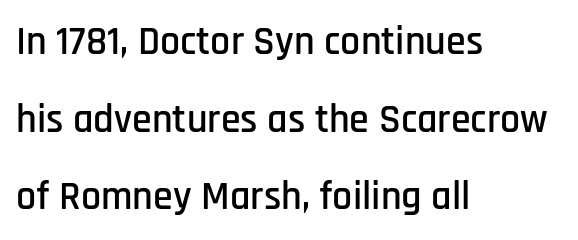
The image shows 40 px condensed sans-serif type, upright; set left-aligned, loose line spacing (1.94x), normal letter spacing, not underlined; low stroke contrast and a large x-height.
